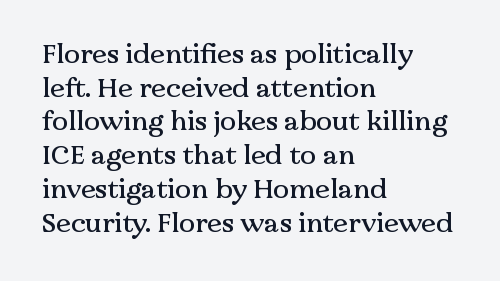
{"italic": "no", "underline": "no", "align": "left", "line_spacing": "normal", "line_spacing_ratio": 1.25, "letter_spacing": "normal", "letter_spacing_em": 0.0, "glyph_px": 27}
